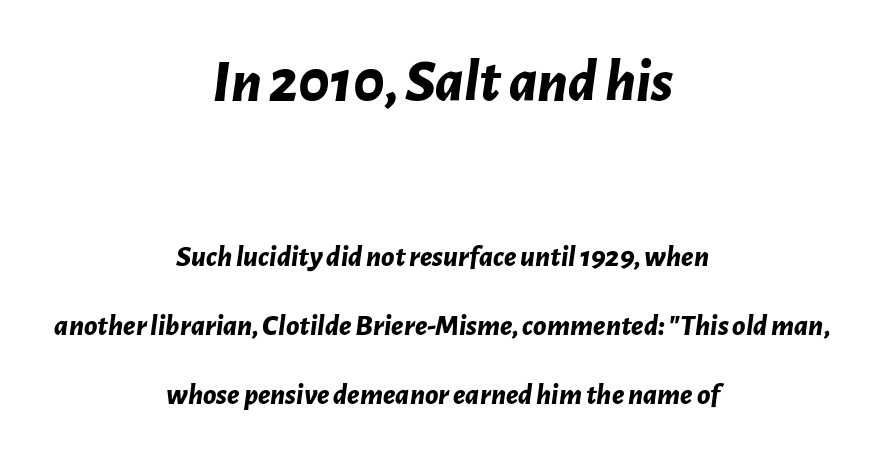
{"italic": "yes", "lean": "right", "slant_degrees": 7, "bold": "yes", "weight": "bold", "width": "normal", "stroke_contrast": "low", "x_height": "medium", "monospaced": "no", "underline": "no", "align": "center", "line_spacing": "loose", "line_spacing_ratio": 2.31, "letter_spacing": "normal", "letter_spacing_em": 0.0, "larger_block": "first", "size_ratio": 2.03, "glyph_px": 61}
